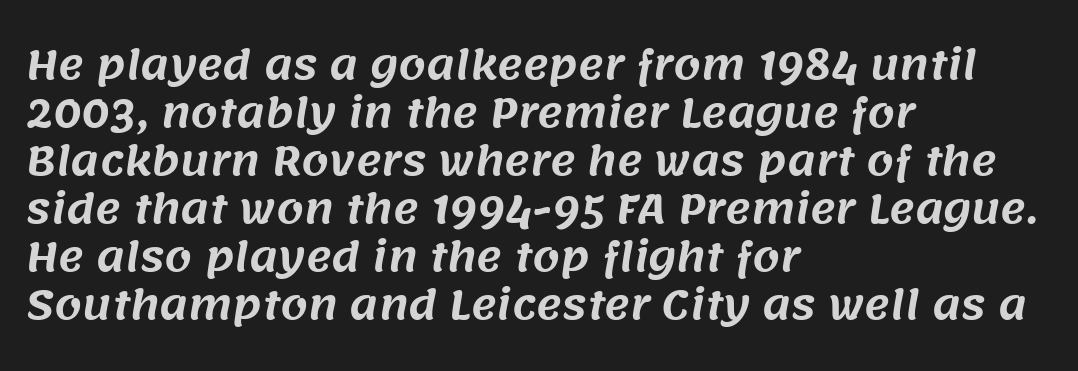
The line texture is even and compact thanks to regular tracking. Does the copy run flush right? No — it runs flush left. Descenders are the only things crossing below the line. Nope, no serifs anywhere on these letters.
